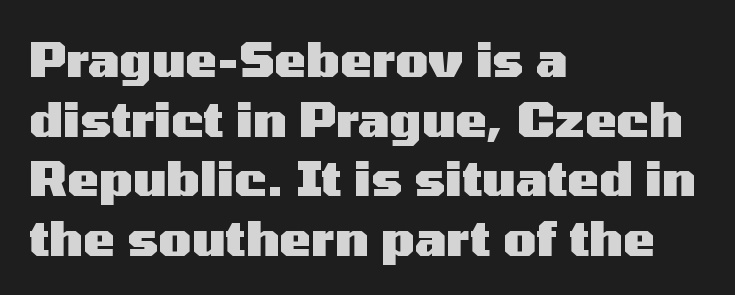
The lettering holds an erect, upright posture throughout. Underline: absent. No feet cap the strokes, marking this as sans-serif type. The passage is arranged the way most books set body copy — flush left. You'd pick this weight for a headline — it's a proper bold. A typesetter would call this proportional, since set widths differ per character.
